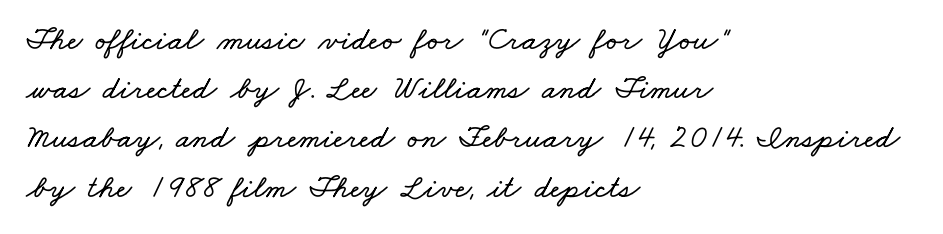
The image shows 33 px wide type; set left-aligned, normal line spacing (1.49x), normal letter spacing, not underlined; low stroke contrast and a small x-height.
